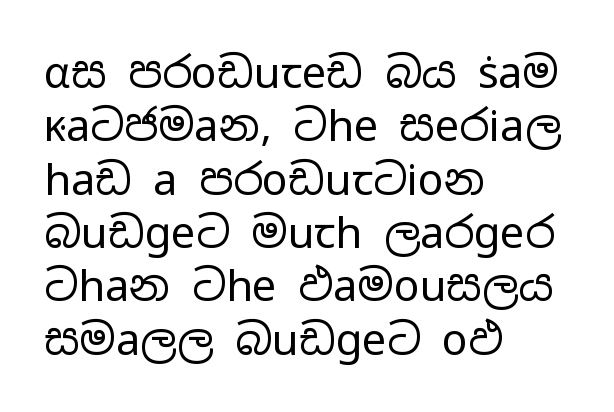
Q: Is the text bold? A: No.
Q: Is the text italic (slanted)? A: No, it is upright.
Q: Is the typeface a serif or a sans-serif typeface? A: Sans-serif.
Q: Is the text underlined? A: No.
Q: How is the paragraph aligned? A: Left-aligned.
Q: Is the spacing between letters normal or unusually wide? A: Normal.
Q: Width (condensed, normal, or wide)? A: Wide.
Q: Stroke contrast? A: Low.
Q: x-height? A: Medium.
Q: Monospaced? A: No.
